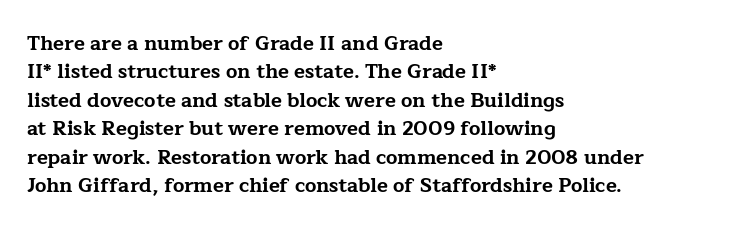
Has an underline been added? It has not. Here the glyphs are tracked normally, forming tight word shapes. Compared with typical paragraphs, the rows here are spaced about the same. The characters look thick and weighty, a clear bold.
